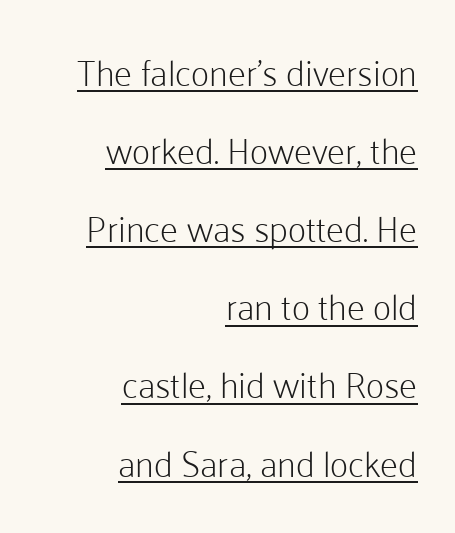
If you drew a ruler down the right edge, every line would touch it. The strokes are not fattened; the text isn't bold. Is there any slant? The stems are plumb. Nothing sits at the stroke ends, so this counts as sans-serif.
